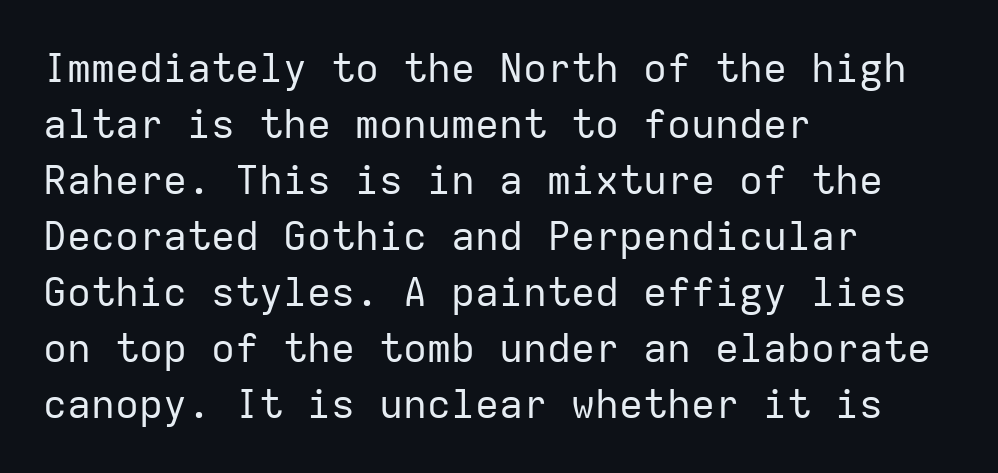
The image shows 40 px regular-weight sans-serif type, upright, monospaced; set left-aligned, normal line spacing (1.4x), normal letter spacing, not underlined; low stroke contrast and a medium x-height.
